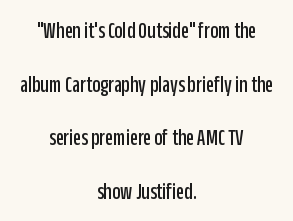
The image shows 23 px text type, upright; set centered, loose line spacing (2.33x), normal letter spacing, not underlined.
